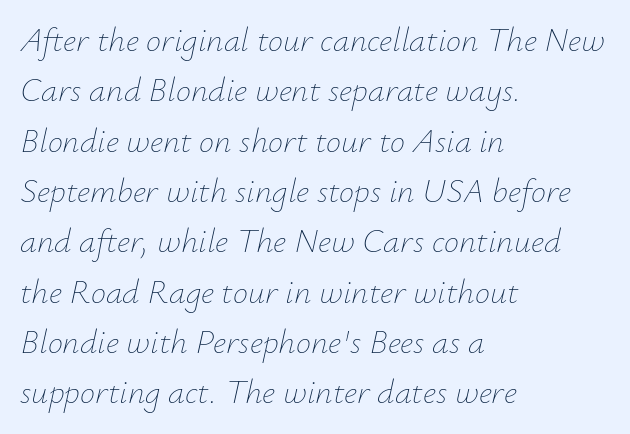
{"italic": "yes", "lean": "right", "slant_degrees": 12, "bold": "no", "weight": "thin", "width": "normal", "stroke_contrast": "low", "x_height": "small", "monospaced": "no", "underline": "no", "align": "left", "line_spacing": "normal", "line_spacing_ratio": 1.48, "letter_spacing": "normal", "letter_spacing_em": 0.0, "glyph_px": 34}
